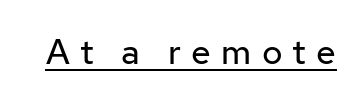
{"serif": "no", "italic": "no", "bold": "no", "weight": "regular", "width": "normal", "stroke_contrast": "low", "x_height": "medium", "monospaced": "no", "underline": "yes", "letter_spacing": "wide", "letter_spacing_em": 0.29, "glyph_px": 35}
